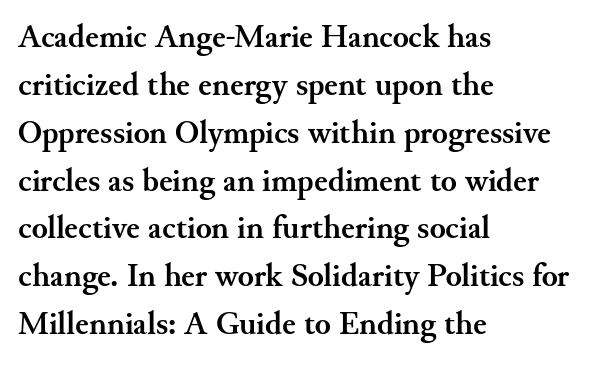
The face used here is seriffed, in the tradition of book romans. This is heavy type, rendered in bold. The letters sit at their default tracking, neither squeezed nor spread. The paragraph has a hard left edge and a soft right edge. Quick note: underline off. Characters remain perfectly vertical along every line.
